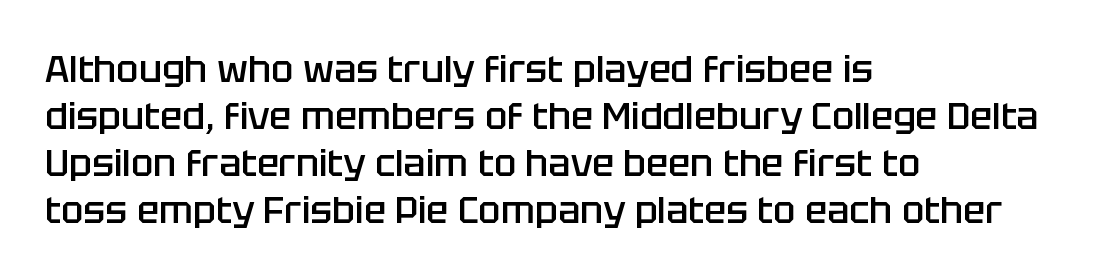
{"serif": "no", "italic": "no", "bold": "semi", "weight": "semibold", "width": "normal", "stroke_contrast": "low", "x_height": "large", "monospaced": "no", "underline": "no", "align": "left", "line_spacing": "normal", "line_spacing_ratio": 1.27, "letter_spacing": "normal", "letter_spacing_em": 0.0, "glyph_px": 37}
